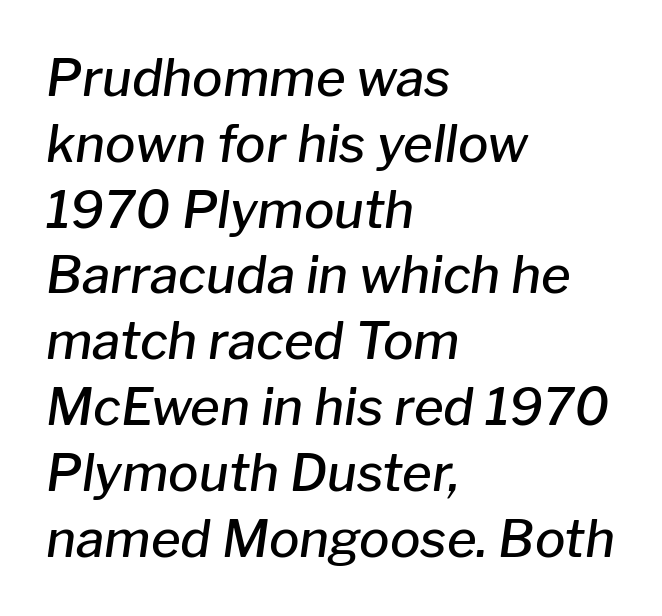
{"italic": "yes", "lean": "right", "slant_degrees": 8, "bold": "semi", "weight": "semibold", "width": "normal", "stroke_contrast": "low", "x_height": "medium", "monospaced": "no", "underline": "no", "align": "left", "line_spacing": "normal", "line_spacing_ratio": 1.29, "letter_spacing": "normal", "letter_spacing_em": 0.0, "glyph_px": 51}
